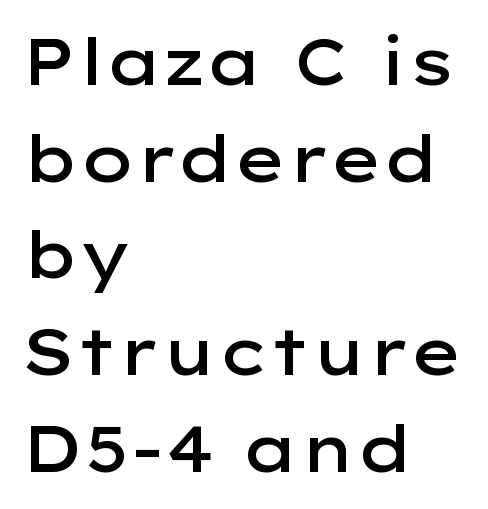
{"serif": "no", "italic": "no", "bold": "semi", "weight": "semibold", "width": "wide", "stroke_contrast": "low", "x_height": "medium", "monospaced": "no", "underline": "no", "align": "left", "line_spacing": "normal", "line_spacing_ratio": 1.51, "letter_spacing": "normal", "letter_spacing_em": 0.0, "glyph_px": 64}
